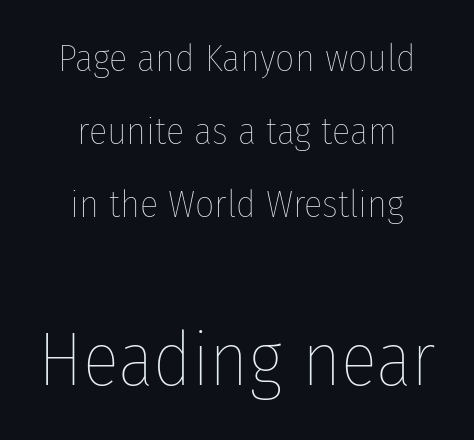
These lines are centered, leaving both edges ragged. The rendering uses natural spacing where letterforms have individual widths. Look at the tracking — it's just the regular setting, nothing added. Note: smaller setting up top, larger setting below.
